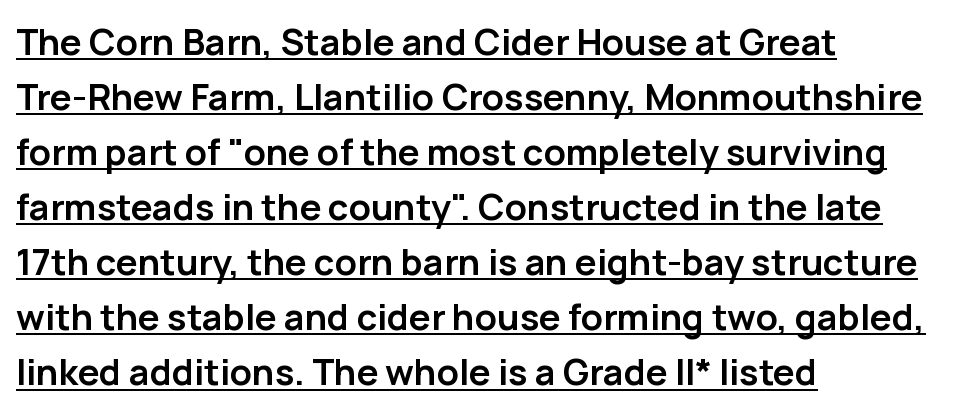
The glyphs have the mass of a bold cut. Between one letter and the next there's only the usual sliver of space. Note the varied advance widths — an 'i' is clearly narrower than an 'm'. Letterform terminals end flat and unadorned throughout the passage. Does a line run under the words? Yes, clearly.
